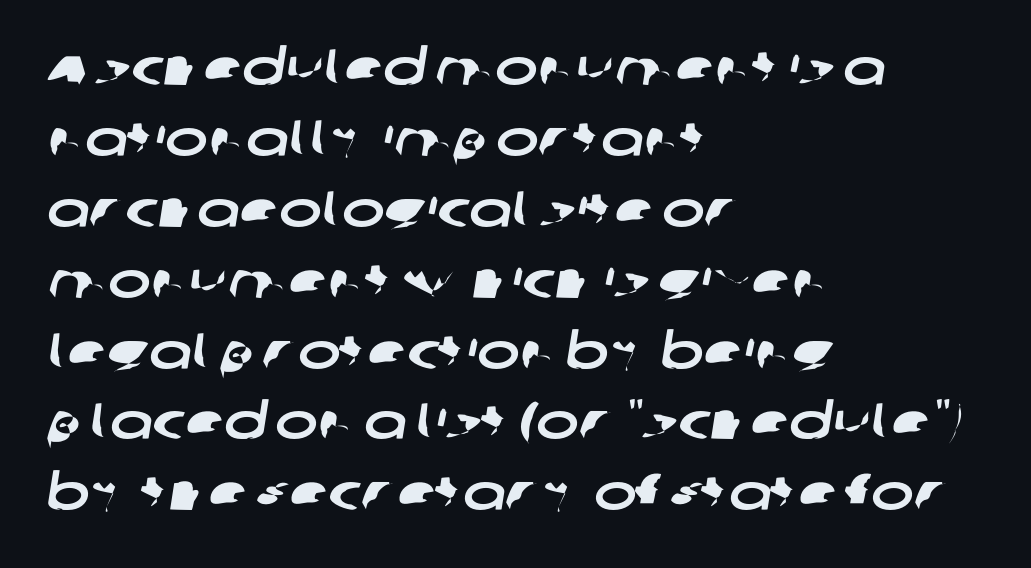
The image shows 51 px wide sans-serif type; set left-aligned, normal line spacing (1.39x), normal letter spacing, not underlined; low stroke contrast and a large x-height.
